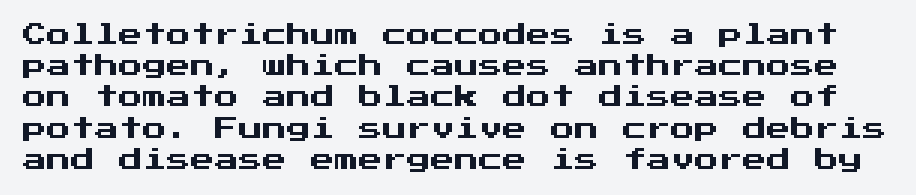
The image shows 24 px text type, upright; set normal line spacing (1.3x), normal letter spacing, not underlined.
